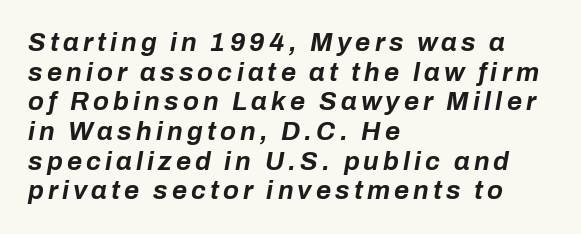
Q: Is the text bold? A: Yes.
Q: Is the text italic (slanted)? A: Yes, it leans right by about 10 degrees.
Q: Is the text underlined? A: No.
Q: How is the paragraph aligned? A: Left-aligned.
Q: Is the spacing between lines tight, normal or loose? A: Tight.
